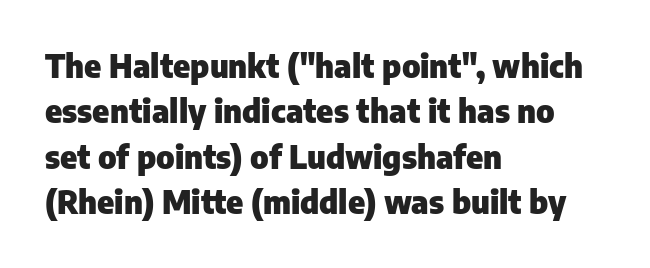
The image shows 32 px heavy sans-serif type, upright; set left-aligned, normal line spacing (1.42x), normal letter spacing, not underlined; low stroke contrast and a medium x-height.
